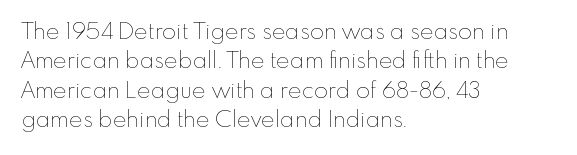
Q: Is the text bold? A: No.
Q: Is the text italic (slanted)? A: No, it is upright.
Q: Is the text underlined? A: No.
Q: How is the paragraph aligned? A: Left-aligned.
Q: Is the spacing between letters normal or unusually wide? A: Normal.
Q: Is the spacing between lines tight, normal or loose? A: Normal.
